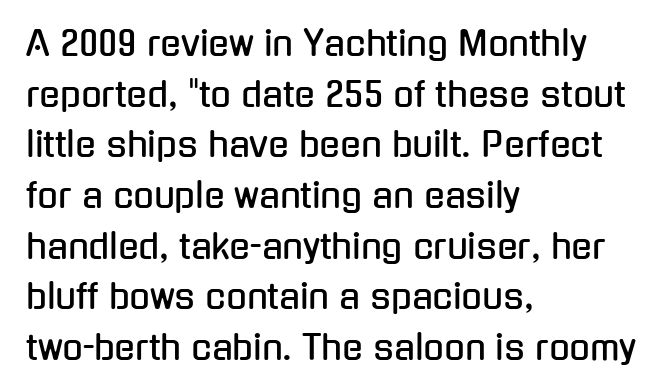
Q: Is the text italic (slanted)? A: No, it is upright.
Q: Is the typeface a serif or a sans-serif typeface? A: Sans-serif.
Q: Is the text underlined? A: No.
Q: How is the paragraph aligned? A: Left-aligned.
Q: Is the spacing between letters normal or unusually wide? A: Normal.
Q: Is the spacing between lines tight, normal or loose? A: Normal.
Q: Width (condensed, normal, or wide)? A: Condensed.
Q: Stroke contrast? A: Low.
Q: x-height? A: Medium.
Q: Monospaced? A: No.
